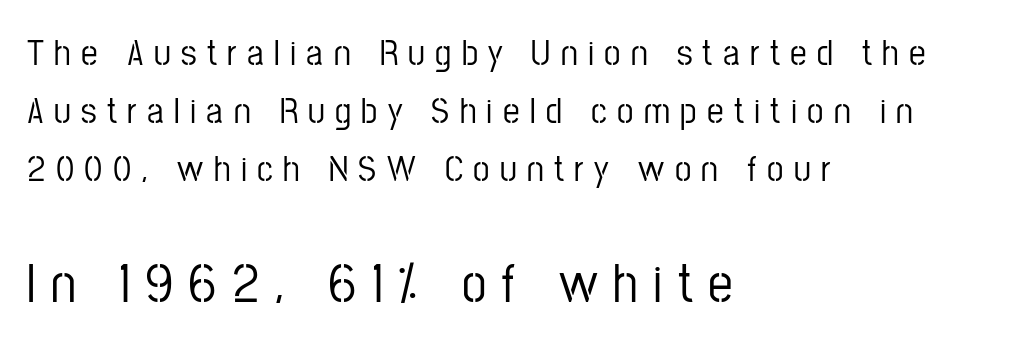
{"serif": "no", "italic": "no", "width": "condensed", "stroke_contrast": "low", "x_height": "medium", "monospaced": "no", "underline": "no", "align": "left", "line_spacing": "normal", "line_spacing_ratio": 1.57, "letter_spacing": "wide", "letter_spacing_em": 0.28, "larger_block": "second", "size_ratio": 1.49, "glyph_px": 55}
